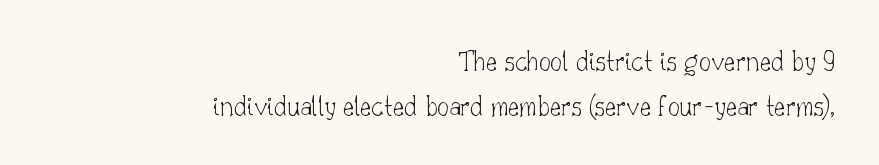
Rendered with straight, roman letterforms. Typographically, this falls in the serif category. Typeset ragged left — the right edge is the straight one. Summary of weight: not heavy and not bold. Just letters on the line, the space beneath them empty.
